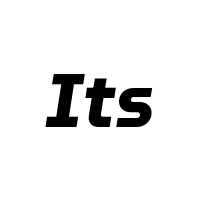
The passage shown is typed in a proportional face where columns would drift. This sample uses plain, unmodified letter spacing. A bare baseline throughout the passage. The face used here has the dense, thick strokes of a bold. Posture: slanted.
